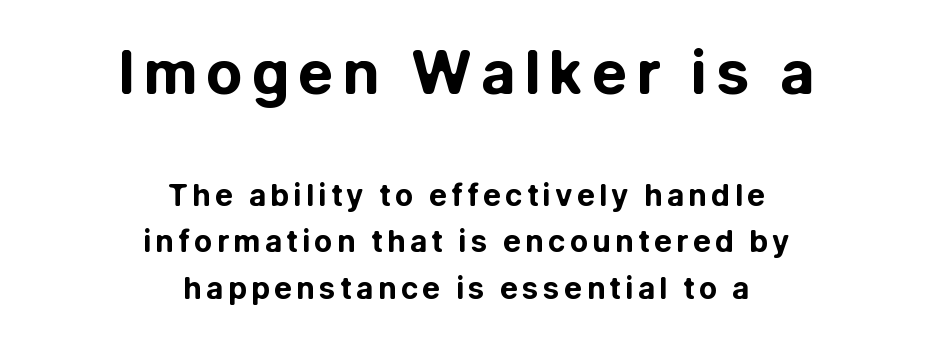
The image shows 60 px bold sans-serif type, upright; set centered, normal line spacing (1.55x), not underlined; the first (top) block is 2.0x larger; low stroke contrast and a medium x-height.
